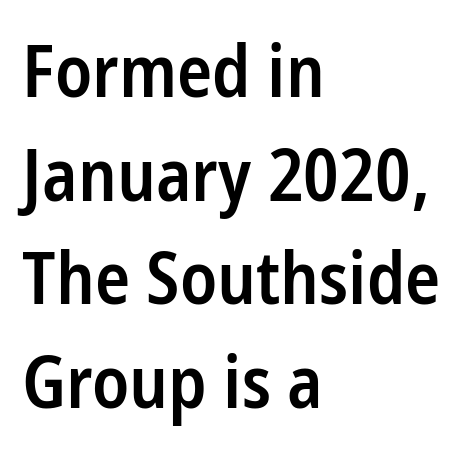
{"serif": "no", "italic": "no", "bold": "semi", "weight": "semibold", "width": "condensed", "stroke_contrast": "low", "x_height": "medium", "monospaced": "no", "underline": "no", "align": "left", "line_spacing": "normal", "line_spacing_ratio": 1.42, "letter_spacing": "normal", "letter_spacing_em": 0.0, "glyph_px": 73}
